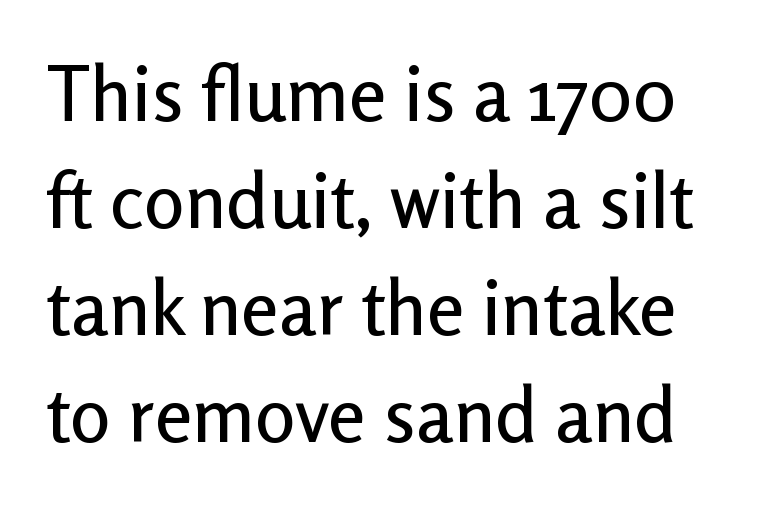
The image shows 76 px sans-serif type, upright; set normal line spacing (1.41x), normal letter spacing, not underlined; low stroke contrast and a medium x-height.
